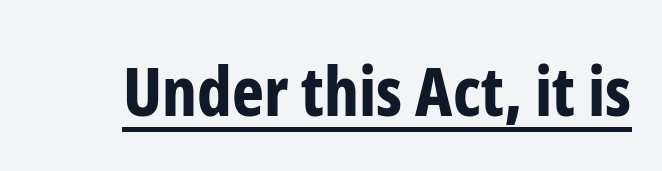
{"serif": "no", "italic": "no", "bold": "yes", "weight": "bold", "width": "condensed", "stroke_contrast": "low", "x_height": "medium", "monospaced": "no", "underline": "yes", "letter_spacing": "normal", "letter_spacing_em": 0.0, "glyph_px": 68}
